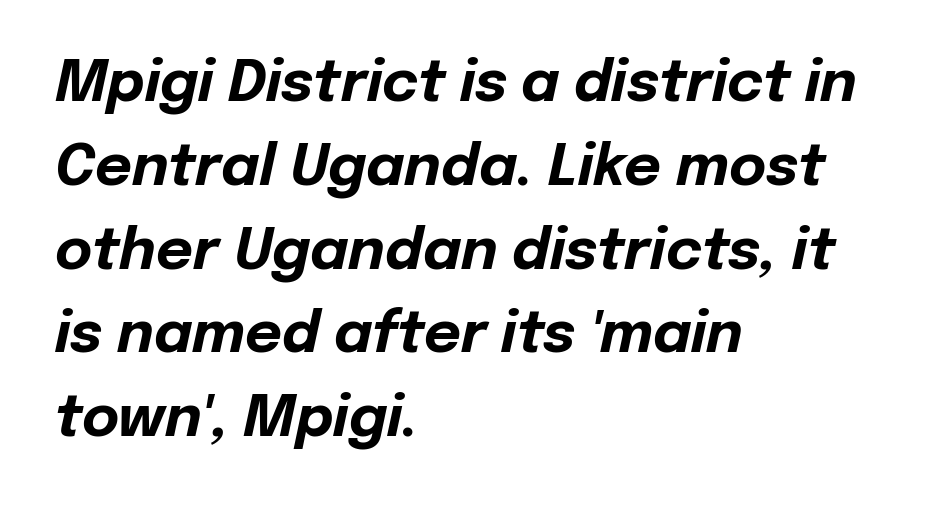
Students, note that the glyphs here touch the page at normal intervals. Underlining? Definitely not there. Rows of type keep a routine distance in the vertical direction. A typesetter would call this proportional, since set widths differ per character.
